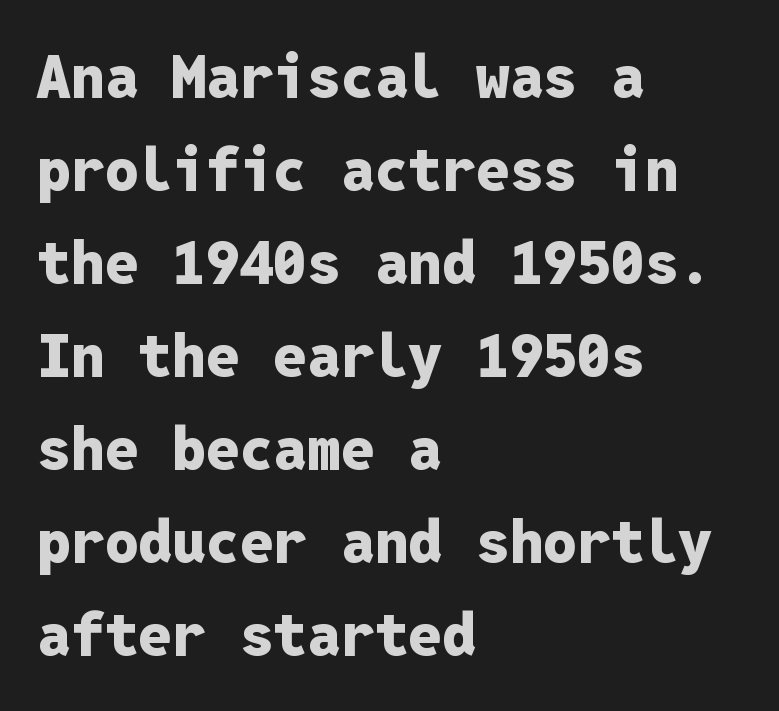
{"serif": "no", "italic": "no", "bold": "yes", "weight": "heavy", "width": "normal", "stroke_contrast": "low", "x_height": "medium", "monospaced": "yes", "underline": "no", "align": "left", "line_spacing": "normal", "line_spacing_ratio": 1.55, "letter_spacing": "normal", "letter_spacing_em": 0.0, "glyph_px": 60}
